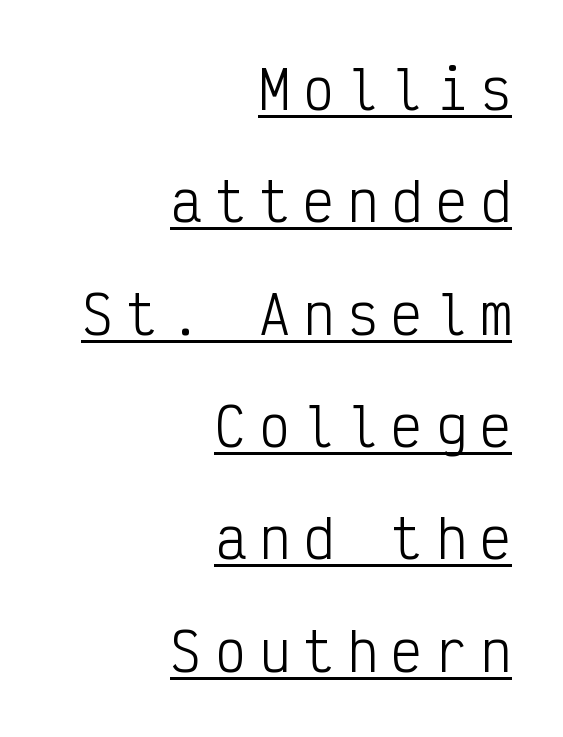
Leading: increased. Caption: lettering with a line underneath. Note the uniform advance width — an 'i' takes as much space as an 'm'. Display-style spreading of the glyphs; the letterfit is very open. The passage shown is typeset with a sans-serif family.
